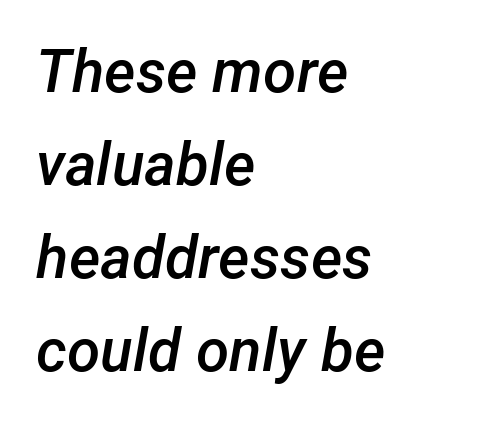
The rendering applies a slant to the glyphs. This sample uses plain, unmodified letter spacing. The rendering uses natural spacing where letterforms have individual widths. The baseline area is clear.
